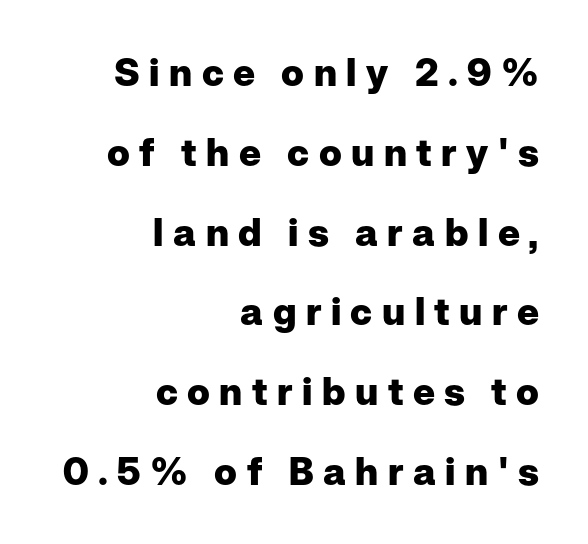
The image shows 38 px heavy sans-serif type, upright; set right-aligned, loose line spacing (2.1x), unusually wide letter spacing (+0.25 em), not underlined; low stroke contrast and a medium x-height.
